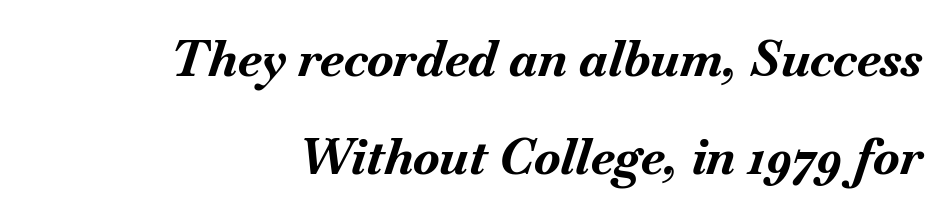
Q: Is the text bold? A: Yes.
Q: Is the text italic (slanted)? A: Yes, it leans right by about 18 degrees.
Q: Is the text underlined? A: No.
Q: How is the paragraph aligned? A: Right-aligned.
Q: Is the spacing between letters normal or unusually wide? A: Normal.
Q: Is the spacing between lines tight, normal or loose? A: Loose.
Q: Width (condensed, normal, or wide)? A: Normal.
Q: Stroke contrast? A: Medium.
Q: x-height? A: Small.
Q: Monospaced? A: No.
